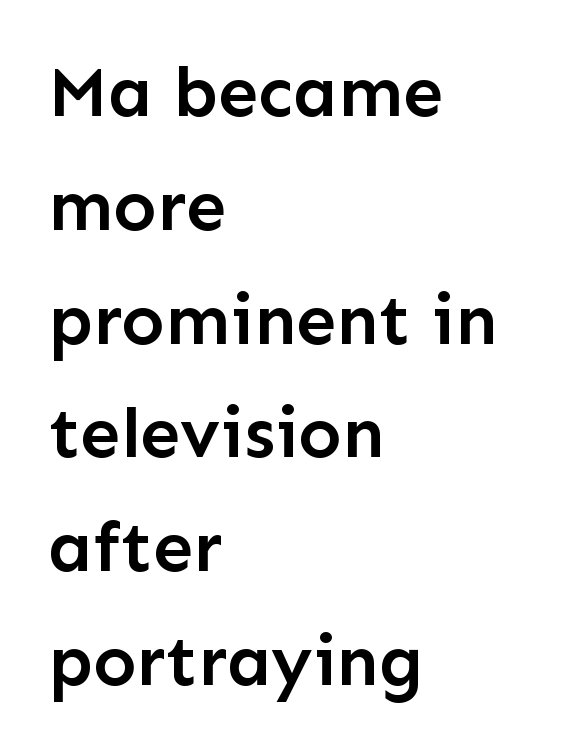
{"serif": "no", "italic": "no", "bold": "semi", "weight": "semibold", "width": "normal", "stroke_contrast": "low", "x_height": "medium", "monospaced": "no", "underline": "no", "align": "left", "line_spacing": "normal", "line_spacing_ratio": 1.58, "letter_spacing": "normal", "letter_spacing_em": 0.0, "glyph_px": 72}
